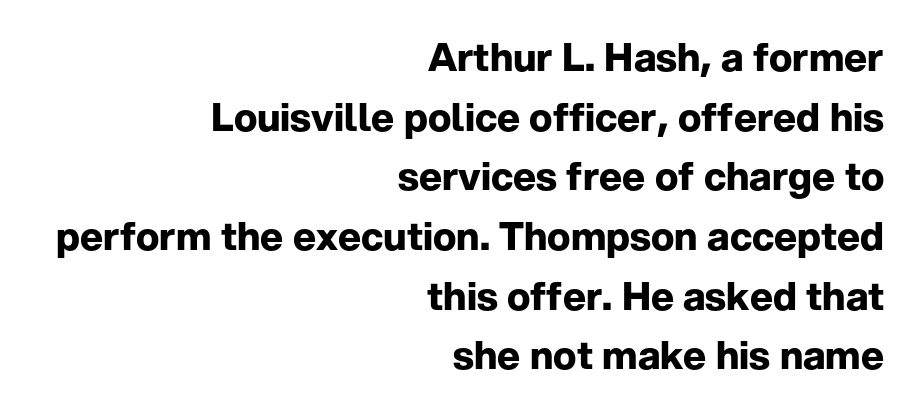
{"serif": "no", "italic": "no", "bold": "yes", "weight": "bold", "width": "normal", "stroke_contrast": "low", "x_height": "medium", "monospaced": "no", "underline": "no", "align": "right", "line_spacing": "normal", "line_spacing_ratio": 1.53, "letter_spacing": "normal", "letter_spacing_em": 0.0, "glyph_px": 39}
